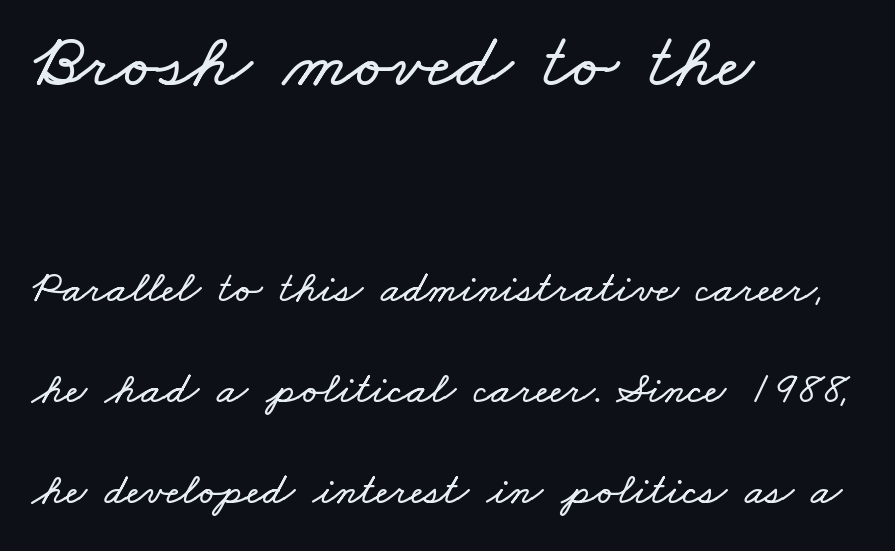
You could call the tracking neutral — neither tight nor loose. Rows of type keep a wide berth in the vertical direction. Think of a printed novel: that variable character pitch is what you see here. The zone under the glyphs is completely vacant. The passage shown begins with its larger block and ends with its smaller one.
